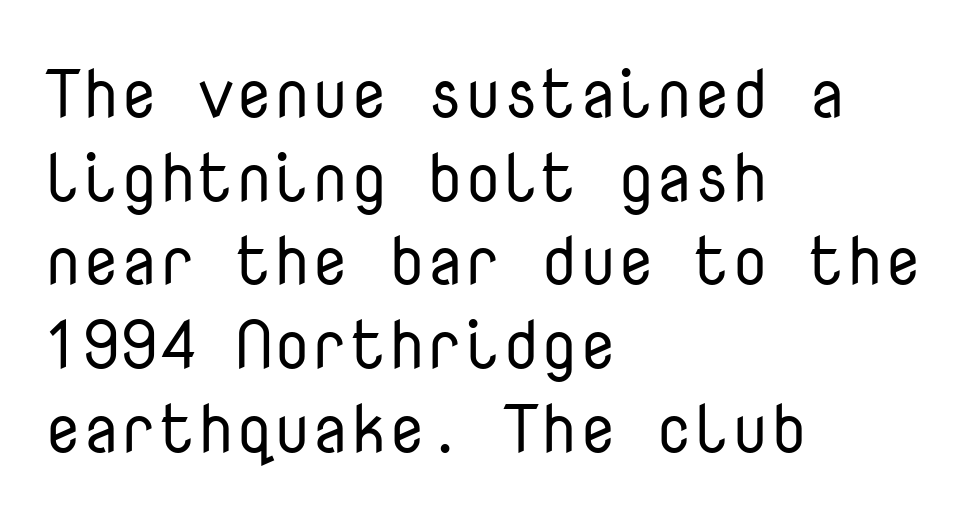
{"serif": "no", "italic": "no", "bold": "no", "weight": "regular", "width": "normal", "stroke_contrast": "low", "x_height": "medium", "monospaced": "yes", "underline": "no", "align": "left", "line_spacing_ratio": 1.23, "letter_spacing": "normal", "letter_spacing_em": 0.0, "glyph_px": 68}
